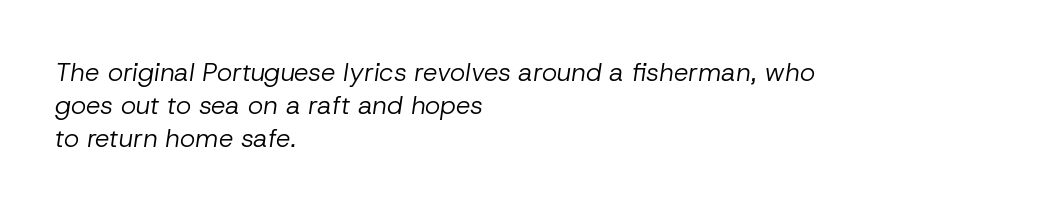
{"italic": "yes", "lean": "right", "slant_degrees": 8, "bold": "no", "underline": "no", "align": "left", "line_spacing": "normal", "line_spacing_ratio": 1.27, "letter_spacing": "normal", "letter_spacing_em": 0.0, "glyph_px": 26}
